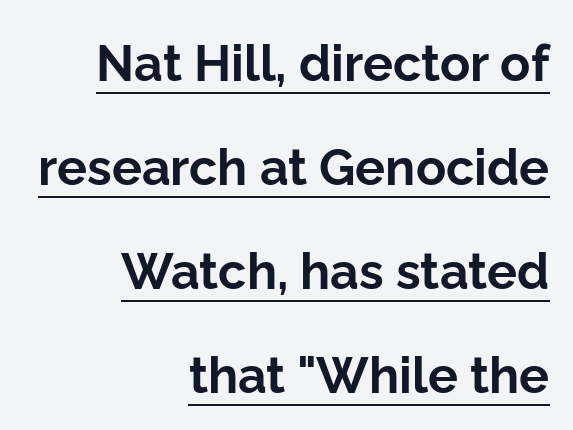
The image shows 50 px bold sans-serif type, upright; set right-aligned, loose line spacing (2.08x), normal letter spacing, underlined; low stroke contrast and a medium x-height.
